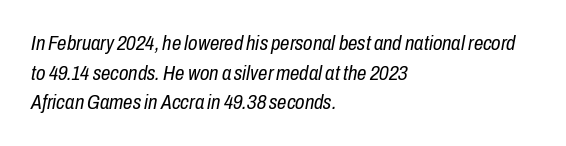
Yep, that's italic — everything's leaning. The paragraph has a hard left edge and a soft right edge. In terms of letterspacing, this is plain default setting. The face looks like a standard text weight, possibly lighter. The space beneath each line is pristine and unruled.
